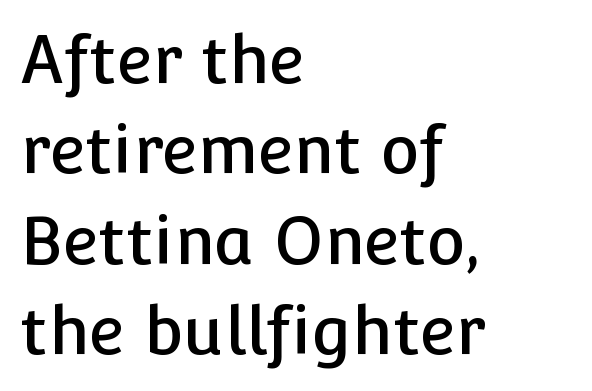
You could not count columns in this text — the font is proportionally spaced. The block of text has a typical density, with ordinary space between rows. Descender tails drop into unmarked territory. The passage is arranged the way most books set body copy — flush left.
